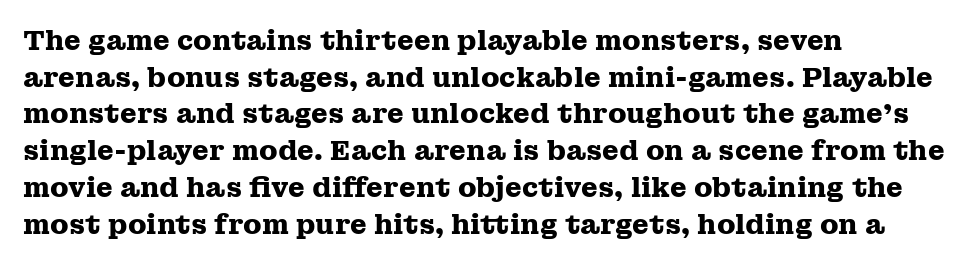
Casual observation: everything's shoved over to the left. Look at the tracking — it's just the regular setting, nothing added. The rendering uses a moderate line-height, typical for paragraphs. Decoration check: the copy has no underline. The face used here has the dense, thick strokes of a bold. The typography opts for an upright posture over an oblique one.
